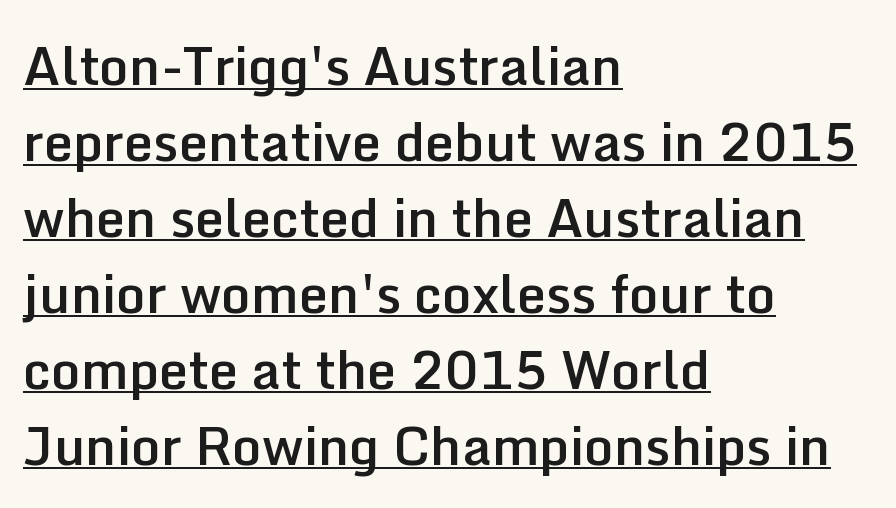
The image shows 52 px semibold sans-serif type, upright; set left-aligned, normal line spacing (1.46x), normal letter spacing, underlined; low stroke contrast and a medium x-height.
